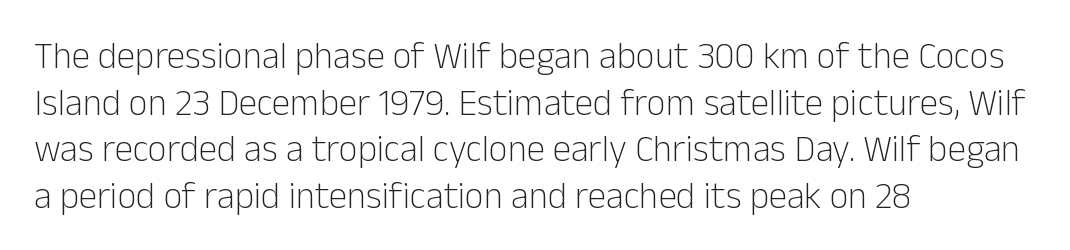
The image shows 37 px light sans-serif type, upright; set left-aligned, normal line spacing (1.26x), normal letter spacing, not underlined; low stroke contrast and a medium x-height.
